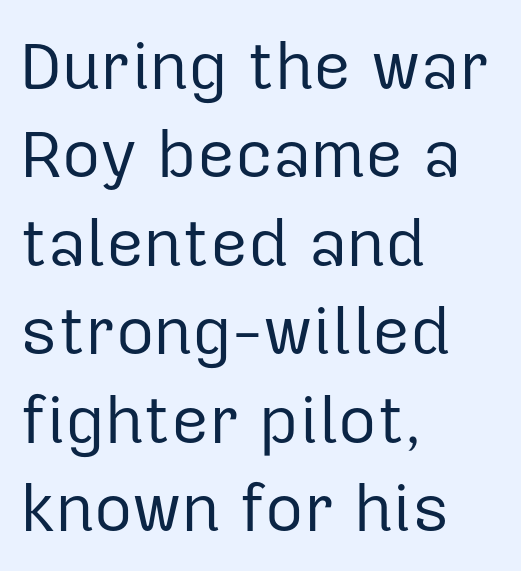
{"serif": "no", "italic": "no", "bold": "no", "weight": "regular", "width": "normal", "stroke_contrast": "low", "x_height": "medium", "monospaced": "no", "underline": "no", "align": "left", "line_spacing": "normal", "line_spacing_ratio": 1.34, "letter_spacing": "normal", "letter_spacing_em": 0.0, "glyph_px": 66}
